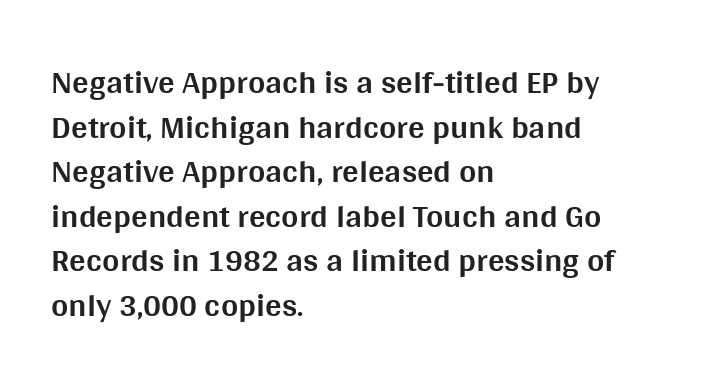
{"serif": "no", "italic": "no", "bold": "yes", "weight": "bold", "width": "normal", "stroke_contrast": "medium", "x_height": "large", "monospaced": "no", "underline": "no", "align": "left", "line_spacing": "normal", "line_spacing_ratio": 1.35, "letter_spacing": "normal", "letter_spacing_em": 0.0, "glyph_px": 33}
